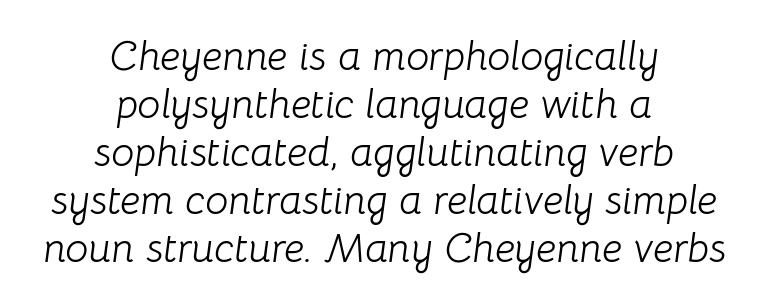
Notice how the stems are inclined rather than vertical — that's the hallmark of italics. A typesetter would call this proportional, since set widths differ per character. Has an underline been added? It has not. Neither beginnings nor endings align; midpoints do. Glyph-to-glyph distance matches everyday printed text.
